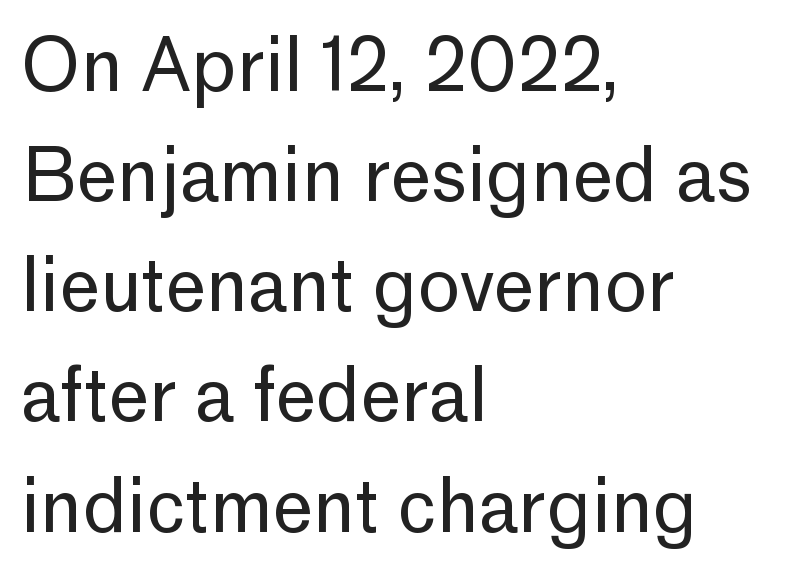
Q: Is the text bold? A: No.
Q: Is the text italic (slanted)? A: No, it is upright.
Q: Is the typeface a serif or a sans-serif typeface? A: Sans-serif.
Q: Is the text underlined? A: No.
Q: How is the paragraph aligned? A: Left-aligned.
Q: Is the spacing between letters normal or unusually wide? A: Normal.
Q: Is the spacing between lines tight, normal or loose? A: Normal.
Q: Width (condensed, normal, or wide)? A: Normal.
Q: Stroke contrast? A: Low.
Q: x-height? A: Medium.
Q: Monospaced? A: No.
